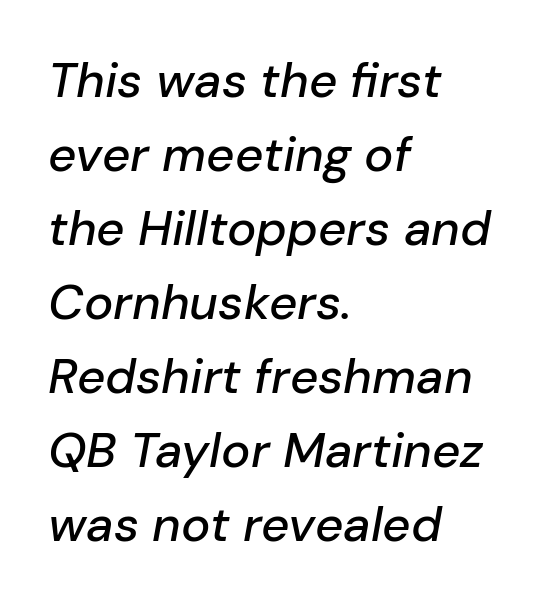
{"italic": "yes", "lean": "right", "slant_degrees": 10, "width": "normal", "stroke_contrast": "low", "x_height": "medium", "monospaced": "no", "underline": "no", "align": "left", "line_spacing": "normal", "line_spacing_ratio": 1.51, "letter_spacing": "normal", "letter_spacing_em": 0.0, "glyph_px": 49}
